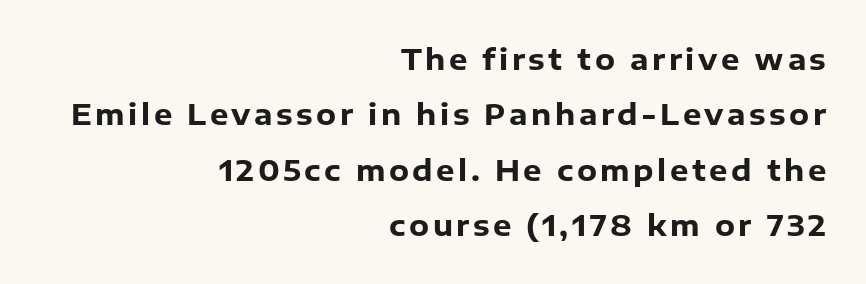
{"serif": "no", "italic": "no", "bold": "yes", "weight": "heavy", "width": "normal", "stroke_contrast": "low", "x_height": "medium", "monospaced": "no", "underline": "no", "align": "right", "line_spacing": "loose", "line_spacing_ratio": 1.91, "glyph_px": 29}
